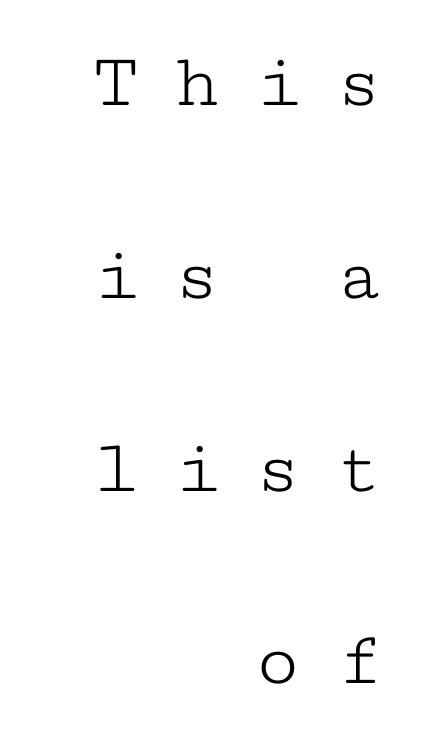
The image shows 79 px light, wide serif type, upright, monospaced; set right-aligned, loose line spacing (2.44x), unusually wide letter spacing (+0.42 em), not underlined; low stroke contrast and a medium x-height.
